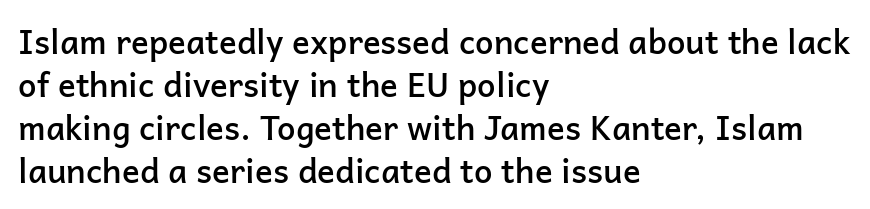
Q: Is the text bold? A: Semi-bold.
Q: Is the text italic (slanted)? A: No, it is upright.
Q: Is the typeface a serif or a sans-serif typeface? A: Sans-serif.
Q: Is the text underlined? A: No.
Q: How is the paragraph aligned? A: Left-aligned.
Q: Is the spacing between letters normal or unusually wide? A: Normal.
Q: Is the spacing between lines tight, normal or loose? A: Normal.
Q: Width (condensed, normal, or wide)? A: Normal.
Q: Stroke contrast? A: Low.
Q: x-height? A: Medium.
Q: Monospaced? A: No.
